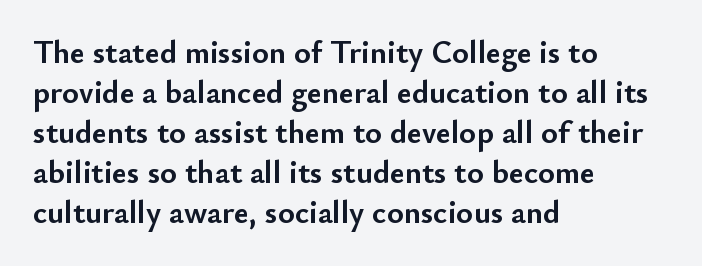
Are there feet on the stems? There aren't — it's a sans. Strokes here are thick enough to call this a true bold. These lines are rendered in a variable-pitch font. No word sits above an underline.
